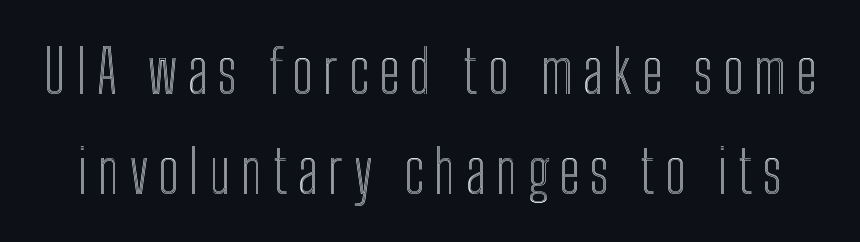
It's the straight-up-and-down kind of type. You could not count columns in this text — the font is proportionally spaced. The foot of each line stays bare and open. How would I describe the line gaps? Plain and ordinary.
